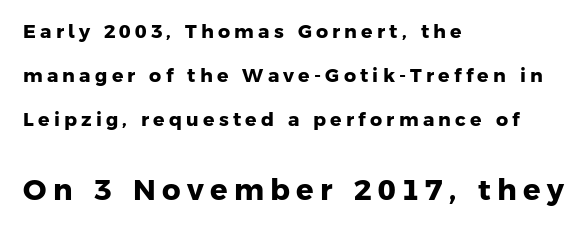
The rendering inserts visible extra space after every character. The space directly below the letters is spotless. Interline gaps are noticeably wide in this sample. Grotesque or geometric, the face here clearly has no serifs. This is heavy type, rendered in bold.
